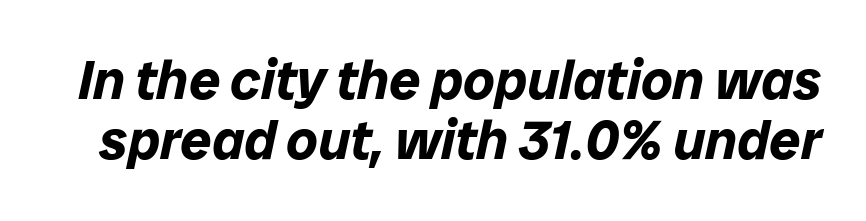
The image shows 55 px bold type, italic (leaning right); set tight line spacing (1.1x), normal letter spacing, not underlined; low stroke contrast and a medium x-height.
